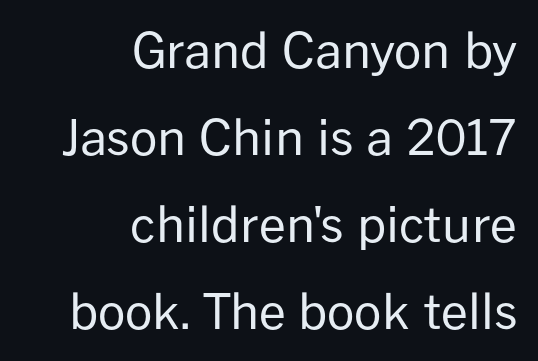
Q: Is the text bold? A: No.
Q: Is the text italic (slanted)? A: No, it is upright.
Q: Is the typeface a serif or a sans-serif typeface? A: Sans-serif.
Q: Is the text underlined? A: No.
Q: How is the paragraph aligned? A: Right-aligned.
Q: Is the spacing between letters normal or unusually wide? A: Normal.
Q: Width (condensed, normal, or wide)? A: Normal.
Q: Stroke contrast? A: Low.
Q: x-height? A: Medium.
Q: Monospaced? A: No.
